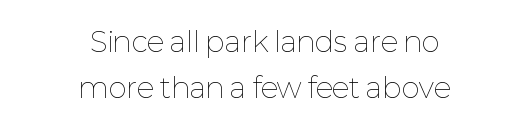
Q: Is the text bold? A: No.
Q: Is the text italic (slanted)? A: No, it is upright.
Q: Is the text underlined? A: No.
Q: How is the paragraph aligned? A: Centered.
Q: Is the spacing between letters normal or unusually wide? A: Normal.
Q: Is the spacing between lines tight, normal or loose? A: Normal.
Q: Width (condensed, normal, or wide)? A: Normal.
Q: Stroke contrast? A: Low.
Q: x-height? A: Medium.
Q: Monospaced? A: No.
